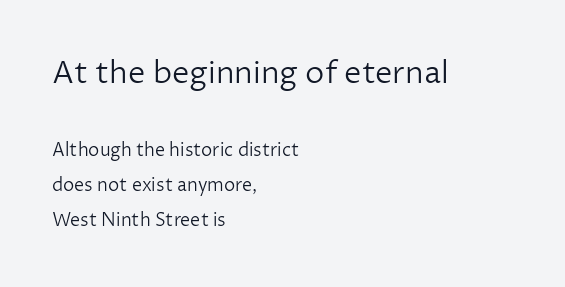
Q: Is the text bold? A: No.
Q: Is the text italic (slanted)? A: No, it is upright.
Q: Is the typeface a serif or a sans-serif typeface? A: Sans-serif.
Q: Is the text underlined? A: No.
Q: How is the paragraph aligned? A: Left-aligned.
Q: Is the spacing between letters normal or unusually wide? A: Normal.
Q: Is the spacing between lines tight, normal or loose? A: Loose.
Q: Which block of text is set in a larger size, the first (top) or the second (bottom)? A: The first (top) one.
Q: Width (condensed, normal, or wide)? A: Normal.
Q: Stroke contrast? A: Low.
Q: x-height? A: Medium.
Q: Monospaced? A: No.
